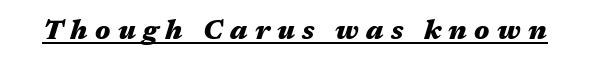
Q: Is the text bold? A: Yes.
Q: Is the text italic (slanted)? A: Yes, it leans right by about 17 degrees.
Q: Is the text underlined? A: Yes.
Q: Is the spacing between letters normal or unusually wide? A: Unusually wide.
